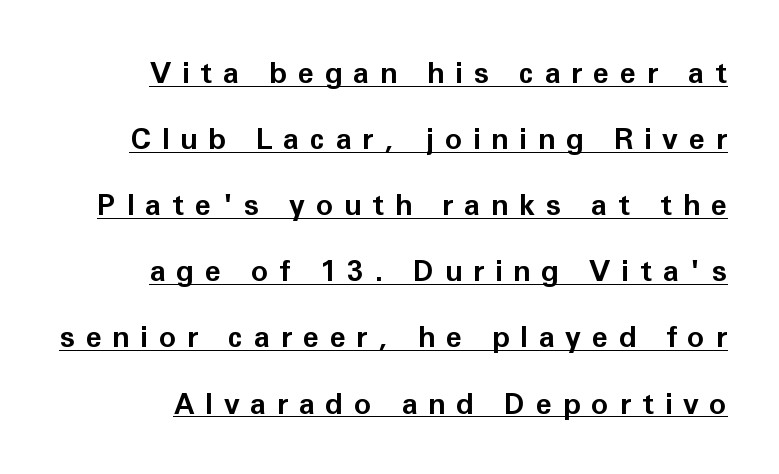
The image shows 29 px bold sans-serif type, upright; set loose line spacing (2.28x), unusually wide letter spacing (+0.37 em), underlined; low stroke contrast and a medium x-height.
